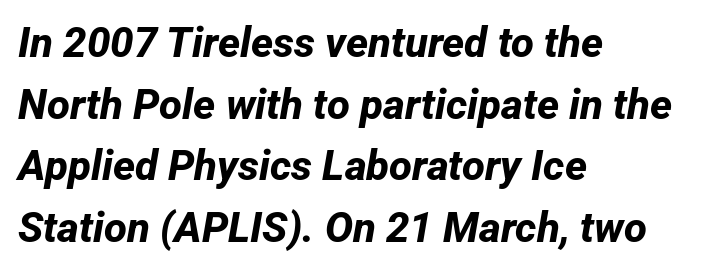
Decoration check: the copy has no underline. You can tell from the bare stems that sans-serif type was used. Notice how the passage keeps a crisp vertical edge on the left only. The strokes are fattened all the way to bold. You could not count columns in this text — the font is proportionally spaced.
